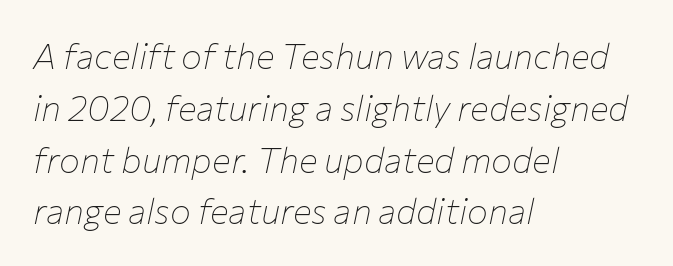
The image shows 35 px thin type, italic (leaning right); set left-aligned, normal line spacing (1.48x), normal letter spacing, not underlined; low stroke contrast and a medium x-height.
